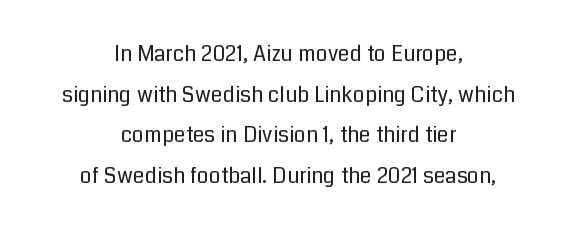
Q: Is the text bold? A: No.
Q: Is the text italic (slanted)? A: No, it is upright.
Q: Is the text underlined? A: No.
Q: How is the paragraph aligned? A: Centered.
Q: Is the spacing between letters normal or unusually wide? A: Normal.
Q: Is the spacing between lines tight, normal or loose? A: Loose.
